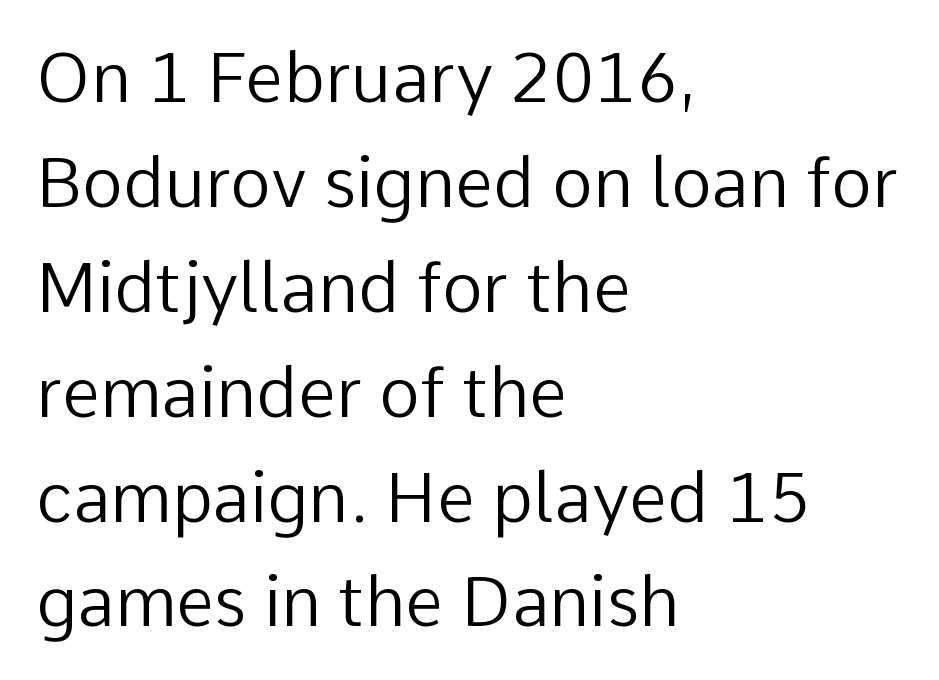
Typeset ragged right — the left edge is the straight one. A typesetter would call this proportional, since set widths differ per character. Do the letters lean? They stand straight. The words here are not underlined. These glyphs show unthickened strokes, regular width or finer.
